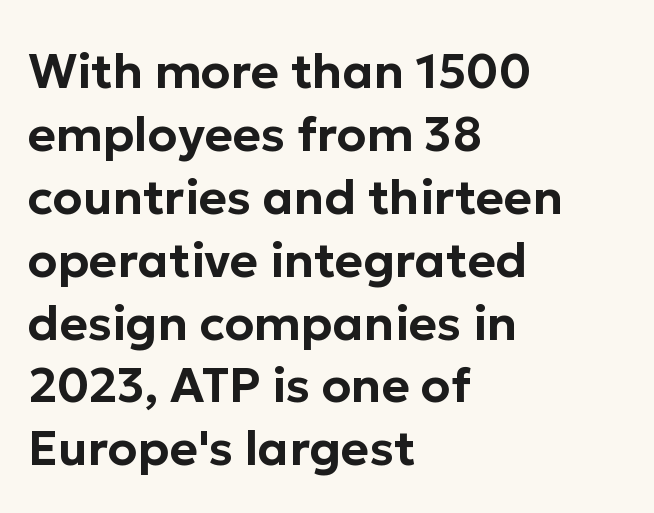
The font's upright variant was chosen for this text. This is sans-serif lettering, the kind often seen on screens and signage. The rendering uses a moderate line-height, typical for paragraphs. Reading down the block, your eye returns to a fixed left position each line. Unmarked baselines from the first word to the last.
